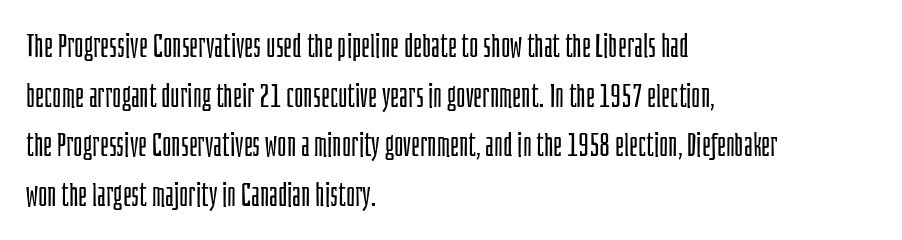
Q: Is the text bold? A: No.
Q: Is the text italic (slanted)? A: No, it is upright.
Q: Is the typeface a serif or a sans-serif typeface? A: Sans-serif.
Q: Is the text underlined? A: No.
Q: How is the paragraph aligned? A: Left-aligned.
Q: Is the spacing between letters normal or unusually wide? A: Normal.
Q: Is the spacing between lines tight, normal or loose? A: Normal.
Q: Width (condensed, normal, or wide)? A: Condensed.
Q: Stroke contrast? A: Low.
Q: x-height? A: Large.
Q: Monospaced? A: No.
